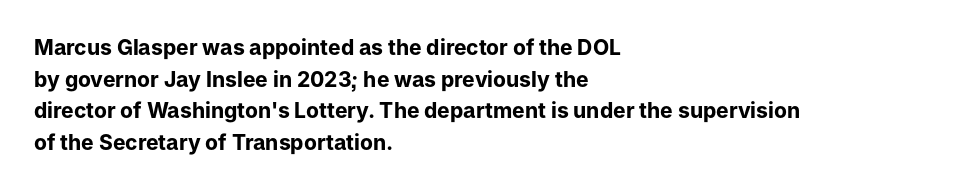
This is roman type, the default non-slanted kind. Observe the ordinary spacing: letters are neighbours, not strangers. The space between consecutive lines is moderate. Leftover space on each line is placed entirely after the last word. The string is rendered with underlining switched off. What weight is shown? A full bold with thick strokes.
